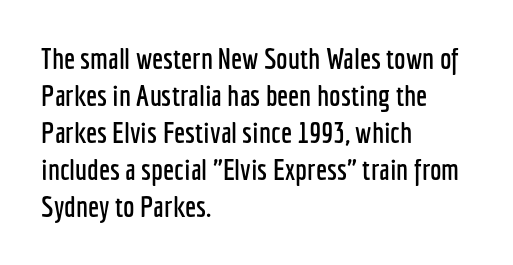
The image shows 29 px condensed sans-serif type, upright; set left-aligned, normal line spacing (1.28x), normal letter spacing, not underlined; low stroke contrast and a medium x-height.
